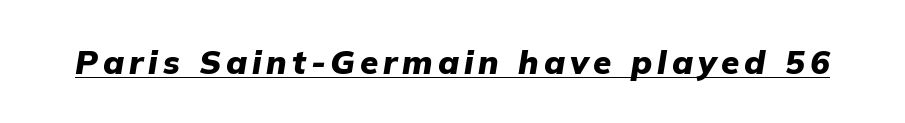
{"italic": "yes", "lean": "right", "slant_degrees": 9, "bold": "yes", "weight": "heavy", "width": "normal", "stroke_contrast": "low", "x_height": "medium", "monospaced": "no", "underline": "yes", "glyph_px": 33}
